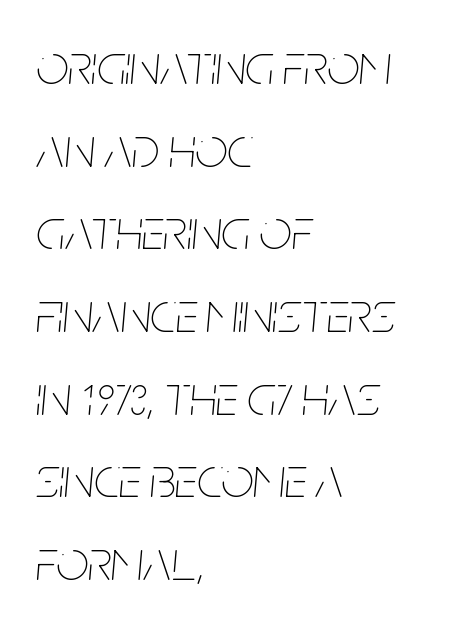
The image shows 57 px thin, condensed type, italic (leaning right); set left-aligned, normal line spacing (1.45x), normal letter spacing, not underlined; low stroke contrast and a large x-height.
